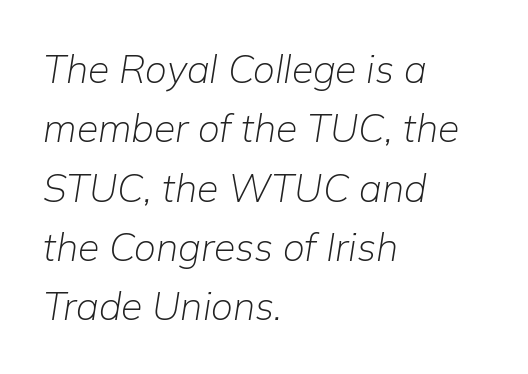
Q: Is the text bold? A: No.
Q: Is the text italic (slanted)? A: Yes, it leans right by about 9 degrees.
Q: Is the text underlined? A: No.
Q: How is the paragraph aligned? A: Left-aligned.
Q: Is the spacing between letters normal or unusually wide? A: Normal.
Q: Is the spacing between lines tight, normal or loose? A: Normal.
Q: Width (condensed, normal, or wide)? A: Normal.
Q: Stroke contrast? A: Low.
Q: x-height? A: Medium.
Q: Monospaced? A: No.
